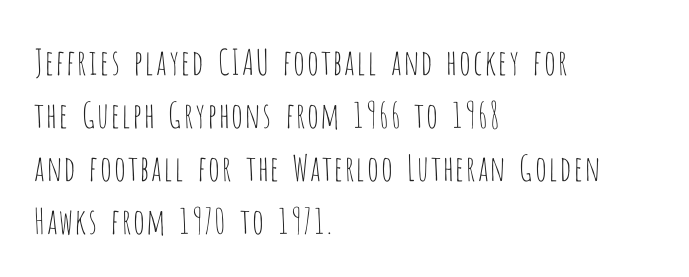
Q: Is the text bold? A: No.
Q: Is the text italic (slanted)? A: No, it is upright.
Q: Is the typeface a serif or a sans-serif typeface? A: Sans-serif.
Q: Is the text underlined? A: No.
Q: How is the paragraph aligned? A: Left-aligned.
Q: Is the spacing between letters normal or unusually wide? A: Normal.
Q: Is the spacing between lines tight, normal or loose? A: Normal.
Q: Width (condensed, normal, or wide)? A: Condensed.
Q: Stroke contrast? A: Low.
Q: x-height? A: Large.
Q: Monospaced? A: No.
